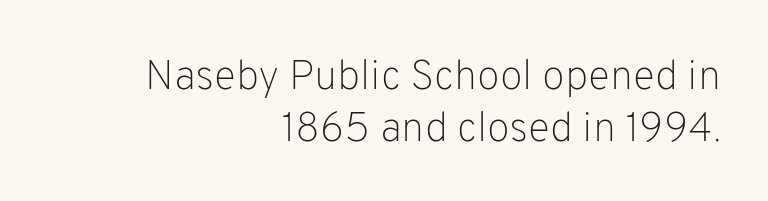
The rendering keeps characters at their native spacing. The letters stand upright; this is a roman face. Descender tails drop into unmarked territory. The compositor pushed each line to the right boundary. The designer left line spacing at the default. A quiet, ordinary-to-light weight characterises the typeface.
